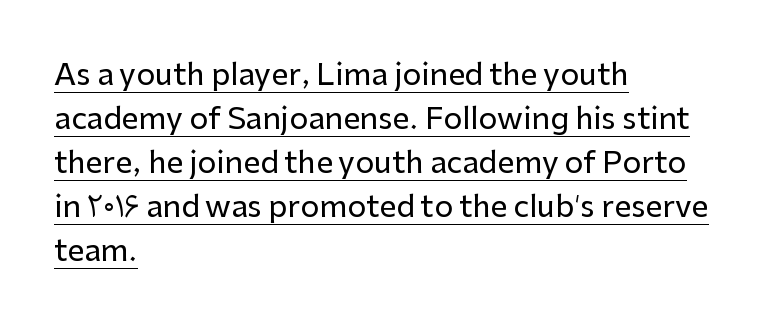
Q: Is the text italic (slanted)? A: No, it is upright.
Q: Is the typeface a serif or a sans-serif typeface? A: Sans-serif.
Q: Is the text underlined? A: Yes.
Q: How is the paragraph aligned? A: Left-aligned.
Q: Is the spacing between letters normal or unusually wide? A: Normal.
Q: Is the spacing between lines tight, normal or loose? A: Normal.
Q: Width (condensed, normal, or wide)? A: Normal.
Q: Stroke contrast? A: Low.
Q: x-height? A: Medium.
Q: Monospaced? A: No.
